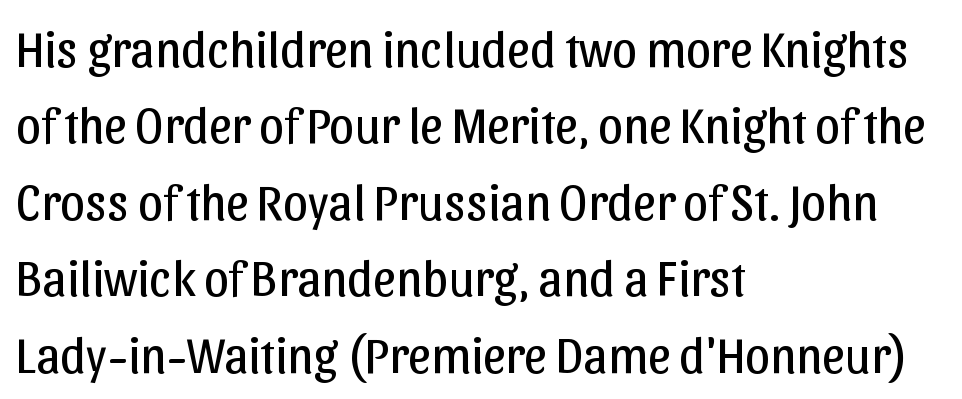
{"serif": "no", "italic": "no", "bold": "no", "weight": "regular", "width": "normal", "stroke_contrast": "low", "x_height": "medium", "monospaced": "no", "underline": "no", "align": "left", "line_spacing": "normal", "line_spacing_ratio": 1.53, "letter_spacing": "normal", "letter_spacing_em": 0.0, "glyph_px": 50}
